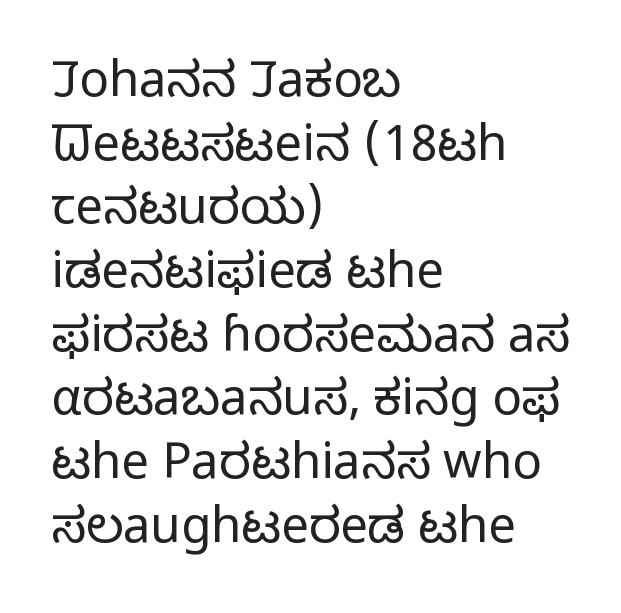
The image shows 49 px light sans-serif type, upright; set left-aligned, normal line spacing (1.3x), normal letter spacing, not underlined; low stroke contrast and a medium x-height.
